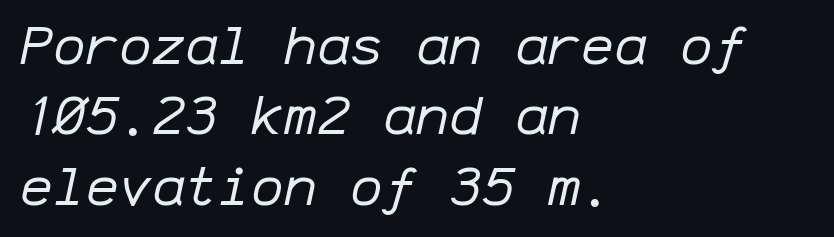
The image shows 55 px regular-weight type, italic (leaning right), monospaced; set left-aligned, normal line spacing (1.28x), normal letter spacing, not underlined; low stroke contrast and a medium x-height.
